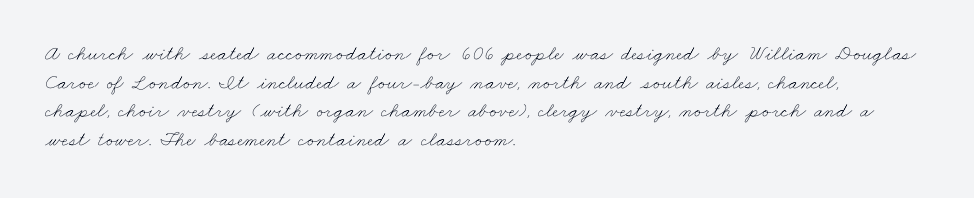
The image shows 21 px text type; set left-aligned, normal line spacing (1.36x), normal letter spacing, not underlined.
